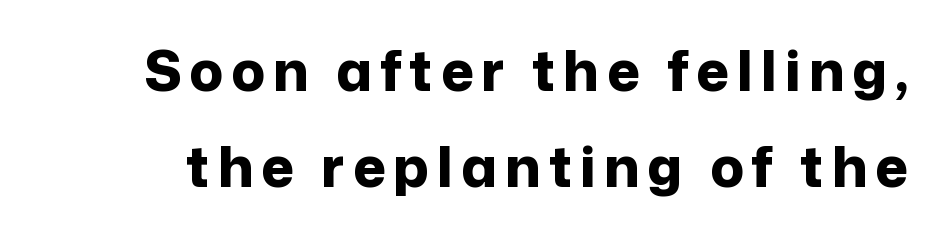
The passage shown is not underscored anywhere. Think of a printed novel: that variable character pitch is what you see here. The face used here has the dense, thick strokes of a bold. Stroke terminals: plain, sans-serif. The specimen reads as upright at a glance.
